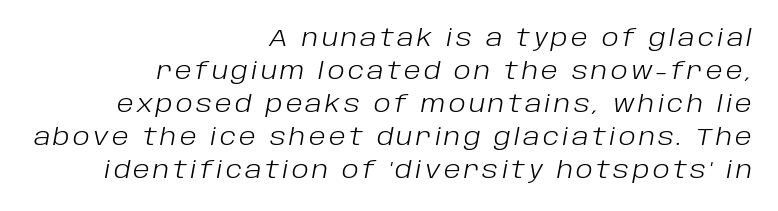
{"italic": "yes", "lean": "right", "slant_degrees": 10, "bold": "no", "underline": "no", "align": "right", "line_spacing": "normal", "line_spacing_ratio": 1.38, "glyph_px": 24}
